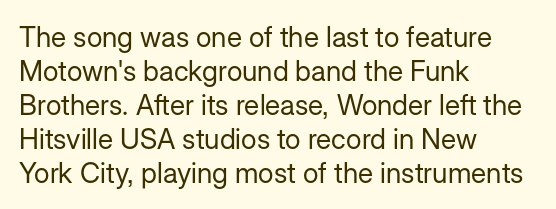
The image shows 28 px regular-weight sans-serif type, upright; set left-aligned, line spacing 1.21x, normal letter spacing, not underlined; low stroke contrast and a medium x-height.
